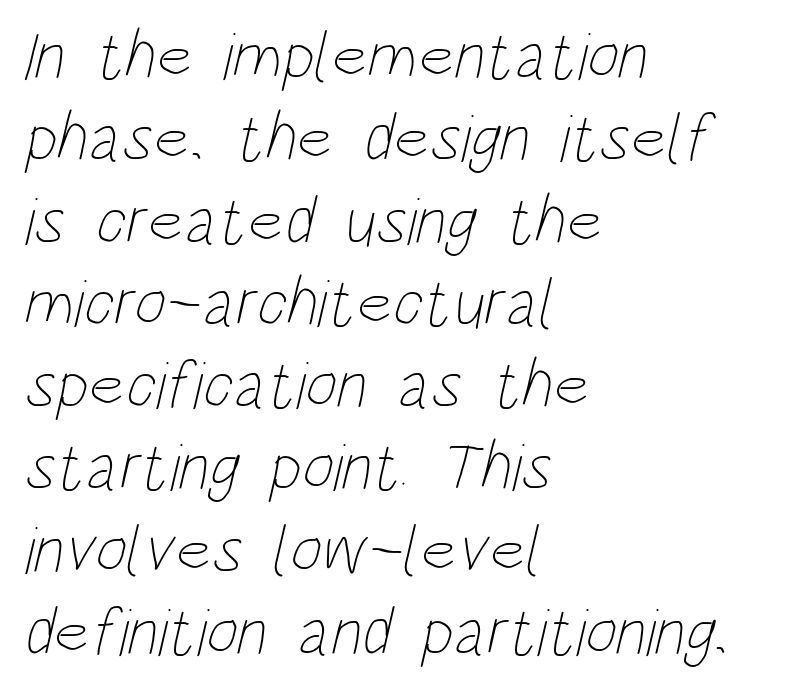
{"bold": "no", "weight": "thin", "width": "condensed", "stroke_contrast": "low", "x_height": "large", "monospaced": "no", "underline": "no", "align": "left", "line_spacing_ratio": 1.21, "letter_spacing": "normal", "letter_spacing_em": 0.0, "glyph_px": 68}
